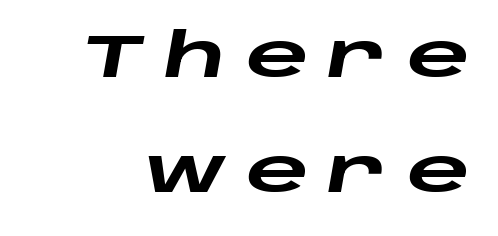
Q: Is the text bold? A: Yes.
Q: Is the text italic (slanted)? A: Yes, it leans right by about 10 degrees.
Q: Is the text underlined? A: No.
Q: Is the spacing between letters normal or unusually wide? A: Unusually wide.
Q: Width (condensed, normal, or wide)? A: Wide.
Q: Stroke contrast? A: Low.
Q: x-height? A: Large.
Q: Monospaced? A: No.
